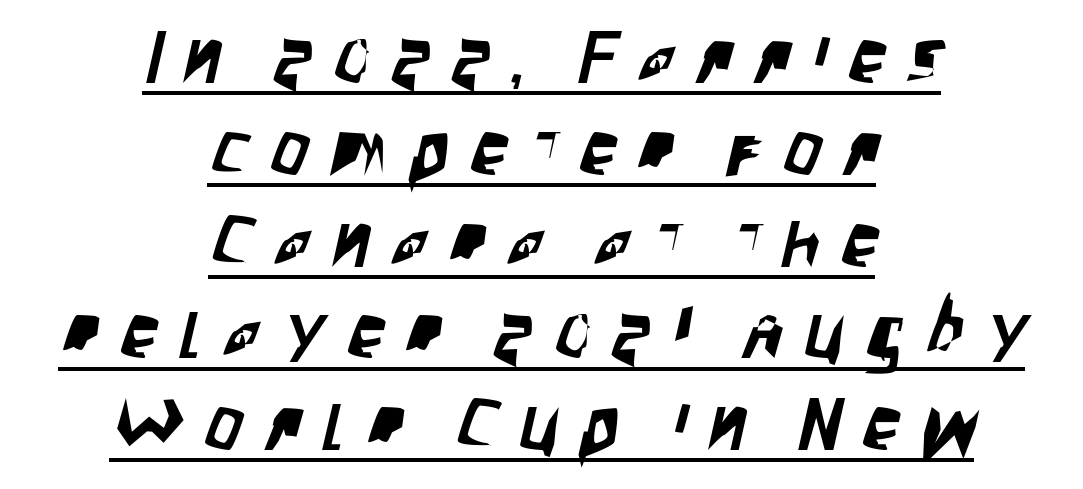
{"serif": "no", "width": "condensed", "stroke_contrast": "low", "x_height": "large", "monospaced": "no", "underline": "yes", "align": "center", "line_spacing_ratio": 1.24, "letter_spacing": "wide", "letter_spacing_em": 0.3, "glyph_px": 74}
